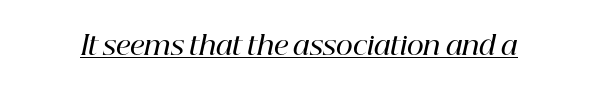
Q: Is the text bold? A: Semi-bold.
Q: Is the text italic (slanted)? A: Yes, it leans right by about 12 degrees.
Q: Is the text underlined? A: Yes.
Q: Is the spacing between letters normal or unusually wide? A: Normal.
